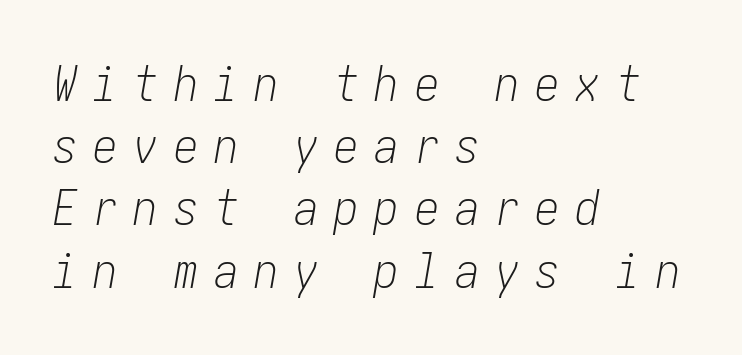
The image shows 49 px light, condensed type, italic (leaning right); set left-aligned, normal line spacing (1.27x), unusually wide letter spacing (+0.32 em), not underlined; low stroke contrast and a medium x-height.
